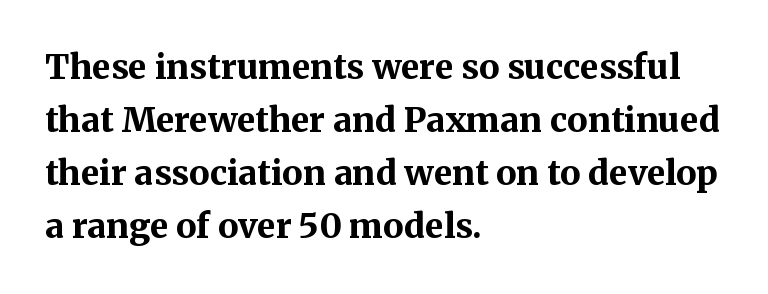
Q: Is the text bold? A: Yes.
Q: Is the text italic (slanted)? A: No, it is upright.
Q: Is the typeface a serif or a sans-serif typeface? A: Serif.
Q: Is the text underlined? A: No.
Q: How is the paragraph aligned? A: Left-aligned.
Q: Is the spacing between letters normal or unusually wide? A: Normal.
Q: Is the spacing between lines tight, normal or loose? A: Normal.
Q: Width (condensed, normal, or wide)? A: Normal.
Q: Stroke contrast? A: Medium.
Q: x-height? A: Medium.
Q: Monospaced? A: No.
